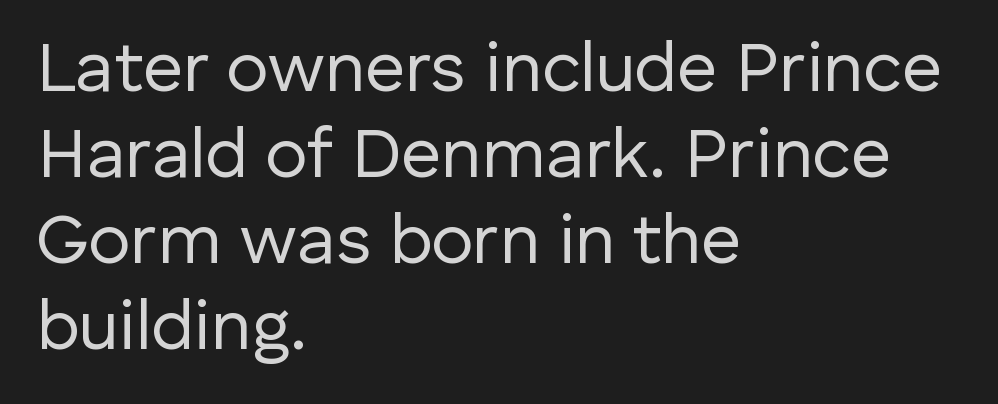
{"serif": "no", "italic": "no", "bold": "no", "weight": "regular", "width": "normal", "stroke_contrast": "low", "x_height": "medium", "monospaced": "no", "underline": "no", "align": "left", "line_spacing_ratio": 1.23, "letter_spacing": "normal", "letter_spacing_em": 0.0, "glyph_px": 70}
